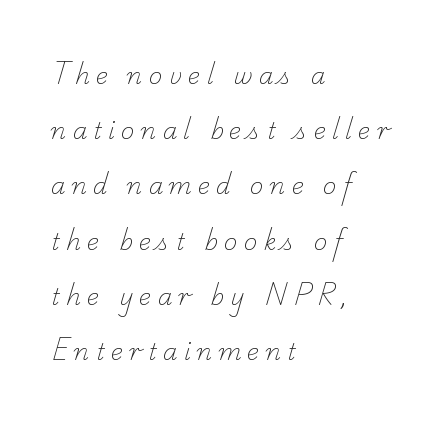
{"bold": "no", "underline": "no", "align": "left", "line_spacing": "loose", "line_spacing_ratio": 2.4, "letter_spacing": "wide", "letter_spacing_em": 0.27, "glyph_px": 23}
